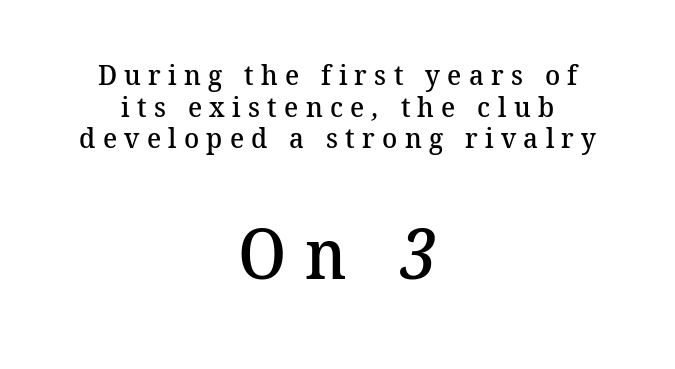
{"serif": "yes", "bold": "semi", "weight": "semibold", "width": "normal", "stroke_contrast": "medium", "x_height": "medium", "monospaced": "no", "underline": "no", "align": "center", "line_spacing": "tight", "line_spacing_ratio": 1.13, "letter_spacing": "wide", "letter_spacing_em": 0.26, "larger_block": "second", "size_ratio": 2.46, "glyph_px": 69}
